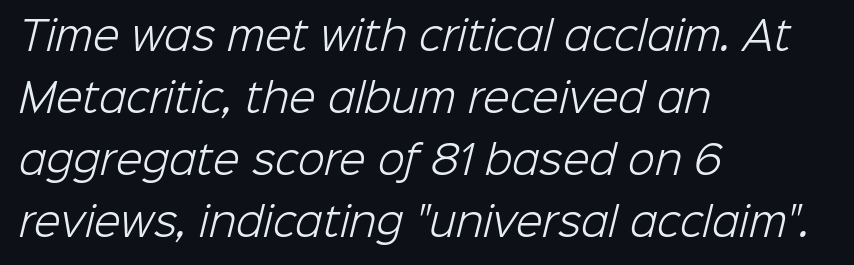
{"serif": "no", "bold": "no", "weight": "light", "width": "normal", "stroke_contrast": "low", "x_height": "medium", "monospaced": "no", "underline": "no", "align": "left", "line_spacing": "normal", "line_spacing_ratio": 1.59, "letter_spacing": "normal", "letter_spacing_em": 0.0, "glyph_px": 39}
